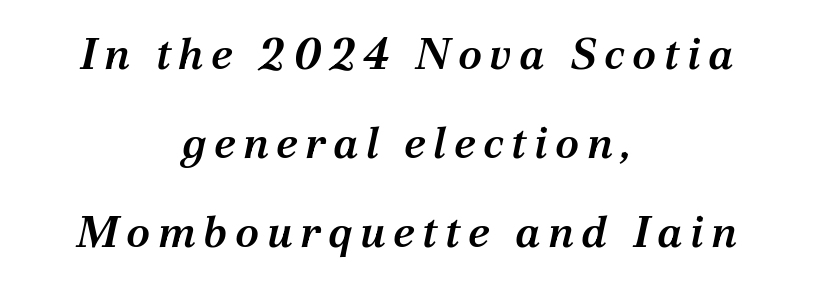
A somewhat darkened texture: the type is semibold rather than bold. Check the space under the baseline: it is left empty. What's the leading like? Stretched, with rows far apart. Posture: slanted.
